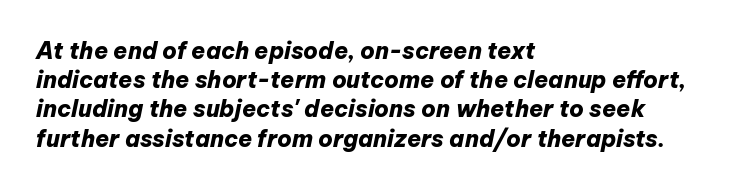
Is the type slanted? Yes — the strokes lean at a clear angle. The space beneath each line is pristine and unruled. The horizontal fit of the characters is conventional and even. Is the block centered? No — it sits flush against the left margin. Compared with an ordinary text face, these strokes are far heavier — a full bold.
